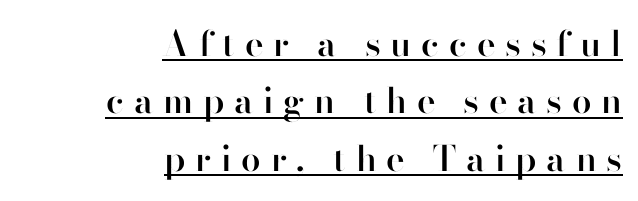
Q: Is the text bold? A: Semi-bold.
Q: Is the text italic (slanted)? A: No, it is upright.
Q: Is the typeface a serif or a sans-serif typeface? A: Sans-serif.
Q: Is the text underlined? A: Yes.
Q: How is the paragraph aligned? A: Right-aligned.
Q: Is the spacing between letters normal or unusually wide? A: Unusually wide.
Q: Is the spacing between lines tight, normal or loose? A: Normal.
Q: Width (condensed, normal, or wide)? A: Normal.
Q: Stroke contrast? A: High.
Q: x-height? A: Small.
Q: Monospaced? A: No.
